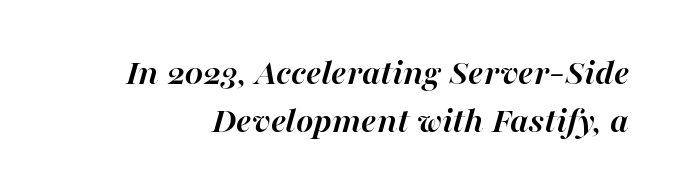
Successive baselines arrive at the customary interval. Italic: yes, the glyphs are oblique. Its strokes are broad and dark, the hallmark of bold type. Clear beneath every line of the passage. Here the glyphs are tracked normally, forming tight word shapes.
